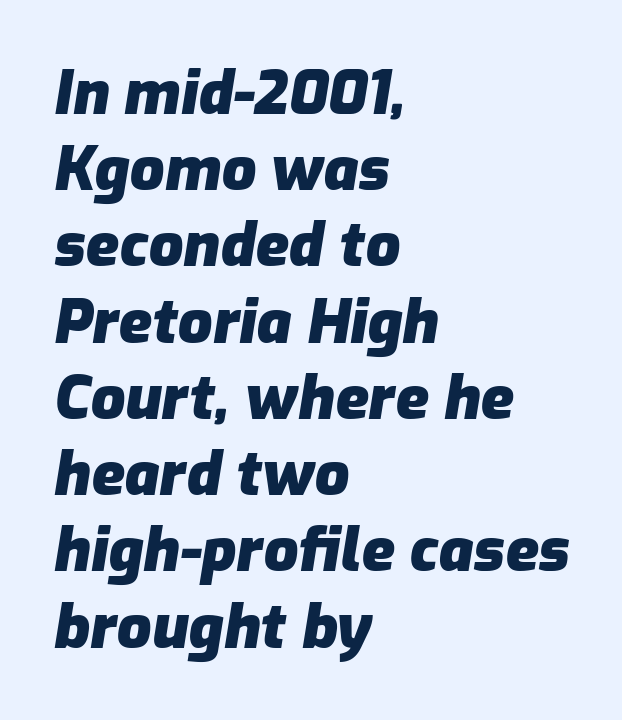
Q: Is the text bold? A: Yes.
Q: Is the text italic (slanted)? A: Yes, it leans right by about 9 degrees.
Q: Is the text underlined? A: No.
Q: How is the paragraph aligned? A: Left-aligned.
Q: Is the spacing between letters normal or unusually wide? A: Normal.
Q: Is the spacing between lines tight, normal or loose? A: Normal.
Q: Width (condensed, normal, or wide)? A: Normal.
Q: Stroke contrast? A: Low.
Q: x-height? A: Medium.
Q: Monospaced? A: No.
